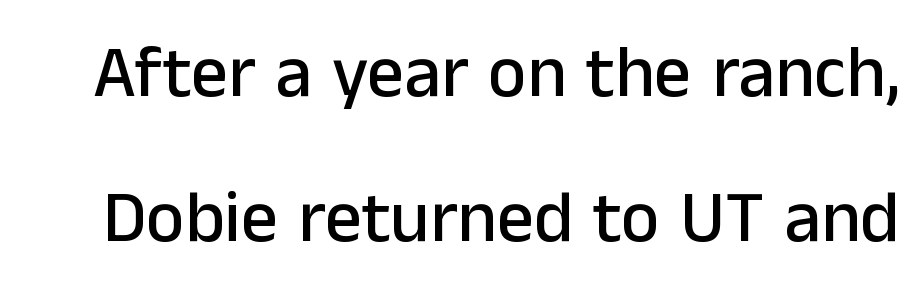
The image shows 73 px sans-serif type, upright; set loose line spacing (1.98x), normal letter spacing, not underlined; low stroke contrast and a medium x-height.
